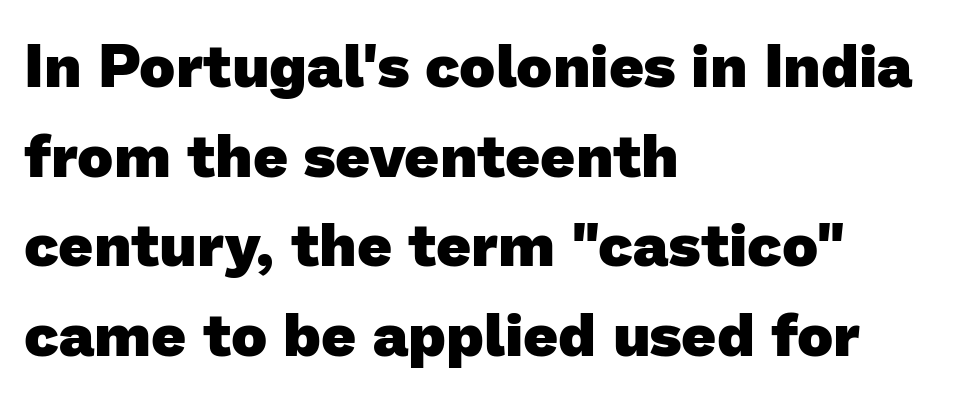
{"serif": "no", "bold": "yes", "weight": "heavy", "width": "normal", "stroke_contrast": "low", "x_height": "medium", "monospaced": "no", "underline": "no", "align": "left", "line_spacing": "normal", "line_spacing_ratio": 1.47, "letter_spacing": "normal", "letter_spacing_em": 0.0, "glyph_px": 61}
